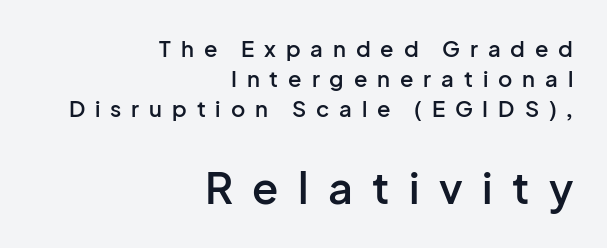
Q: Is the text bold? A: Semi-bold.
Q: Is the text italic (slanted)? A: No, it is upright.
Q: Is the typeface a serif or a sans-serif typeface? A: Sans-serif.
Q: Is the text underlined? A: No.
Q: How is the paragraph aligned? A: Right-aligned.
Q: Is the spacing between letters normal or unusually wide? A: Unusually wide.
Q: Is the spacing between lines tight, normal or loose? A: Normal.
Q: Which block of text is set in a larger size, the first (top) or the second (bottom)? A: The second (bottom) one.
Q: Width (condensed, normal, or wide)? A: Normal.
Q: Stroke contrast? A: Low.
Q: x-height? A: Medium.
Q: Monospaced? A: No.
